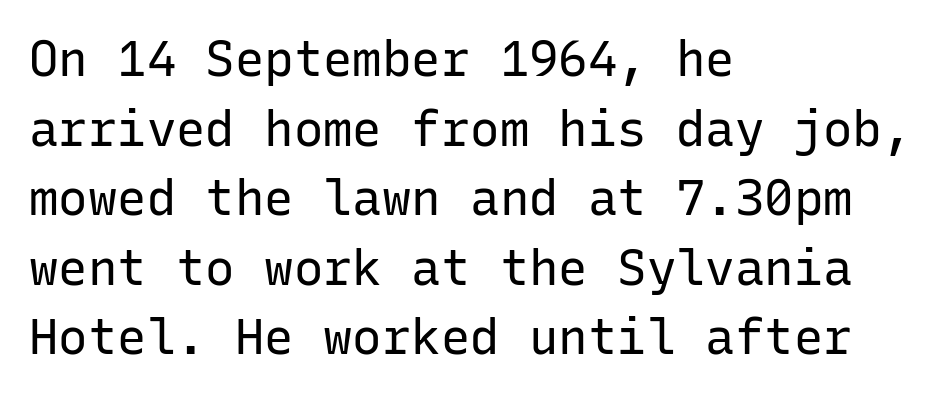
Every character here occupies the same horizontal width, giving the sample a typewriter-like rhythm. These lines sit exactly where default settings would place them. Observe the absence of serifs on each vertical stroke in this sample. This reads as an unemphasized weight, regular at the heaviest.
